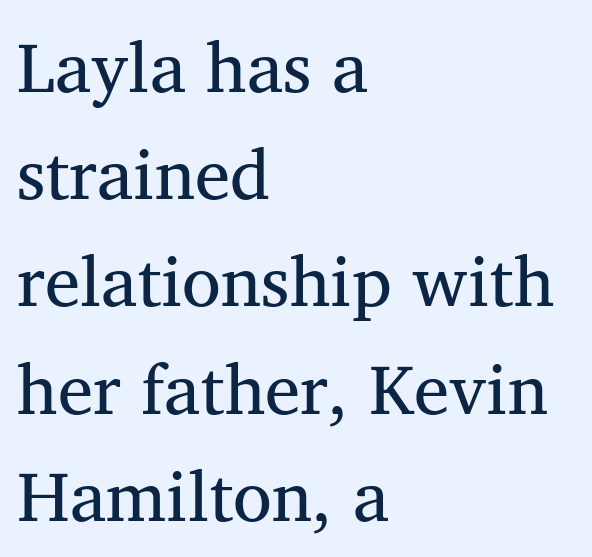
Looks like regular typesetting: each glyph gets only the width it needs. In terms of letterspacing, this is plain default setting. Does the type have serifs? Yes, each stem ends in a small foot. Only glyphs here, with clear space below each row. Left-aligned paragraph, ragged on the right. Is there much room between lines? A standard amount, neither cramped nor airy.
